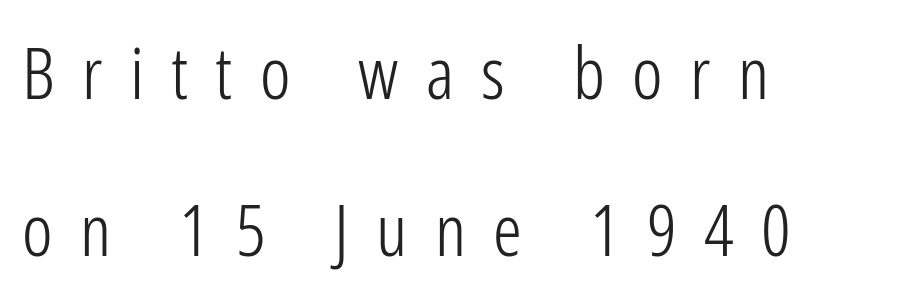
The image shows 72 px light, condensed sans-serif type, upright; set left-aligned, loose line spacing (2.18x), unusually wide letter spacing (+0.38 em), not underlined; low stroke contrast and a medium x-height.
